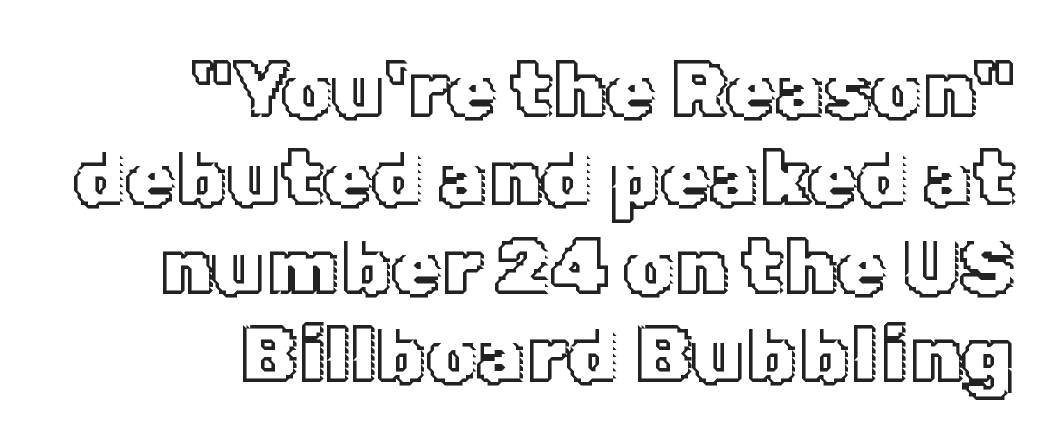
Q: Is the text italic (slanted)? A: No, it is upright.
Q: Is the text underlined? A: No.
Q: How is the paragraph aligned? A: Right-aligned.
Q: Is the spacing between letters normal or unusually wide? A: Normal.
Q: Is the spacing between lines tight, normal or loose? A: Tight.
Q: Width (condensed, normal, or wide)? A: Normal.
Q: x-height? A: Medium.
Q: Monospaced? A: No.
